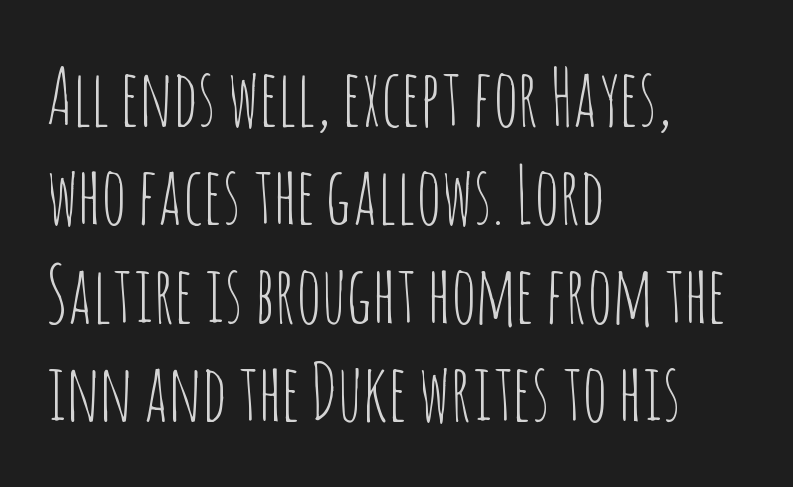
{"serif": "no", "italic": "no", "bold": "no", "weight": "thin", "width": "condensed", "stroke_contrast": "low", "x_height": "large", "monospaced": "no", "underline": "no", "align": "left", "line_spacing": "normal", "line_spacing_ratio": 1.26, "letter_spacing": "normal", "letter_spacing_em": 0.0, "glyph_px": 78}
